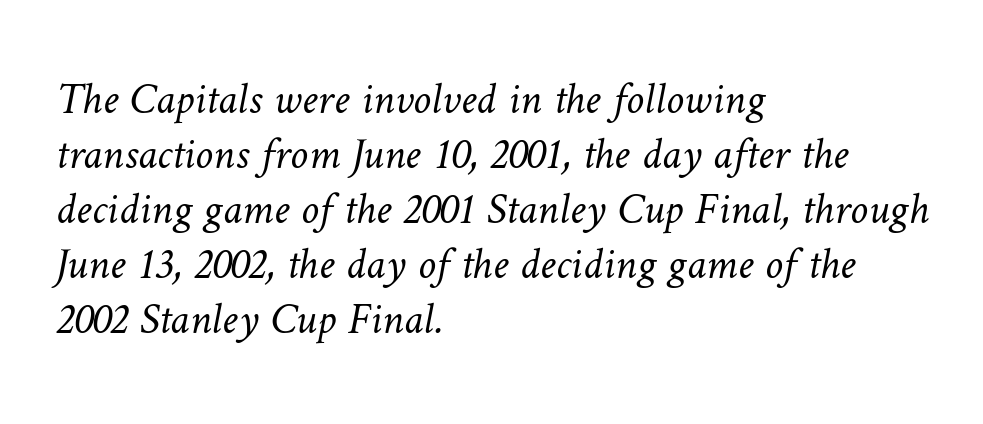
The image shows 45 px light type; set left-aligned, line spacing 1.22x, normal letter spacing, not underlined; low stroke contrast and a medium x-height.
